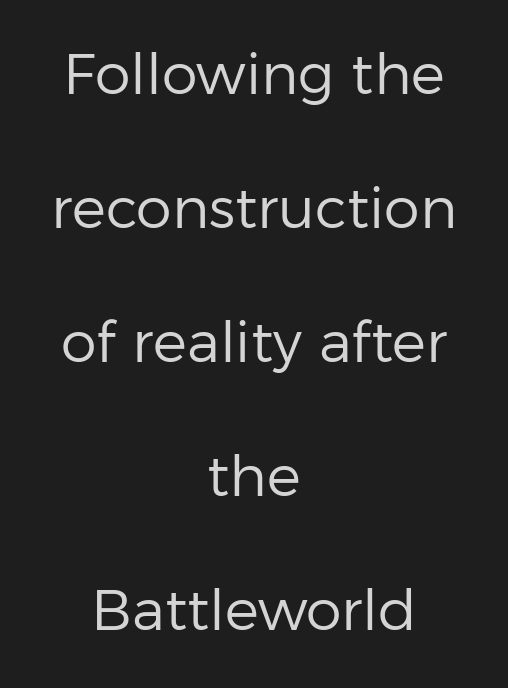
The image shows 57 px regular-weight sans-serif type, upright; set centered, loose line spacing (2.35x), normal letter spacing, not underlined; low stroke contrast and a medium x-height.
